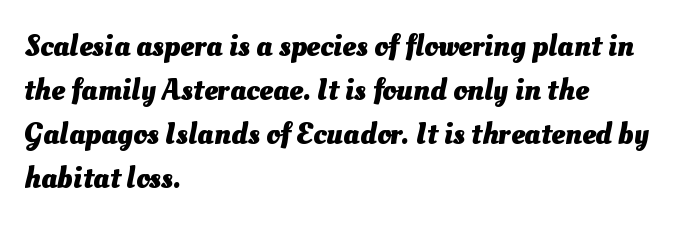
The image shows 31 px heavy type; set left-aligned, normal line spacing (1.42x), normal letter spacing, not underlined; medium stroke contrast and a small x-height.
